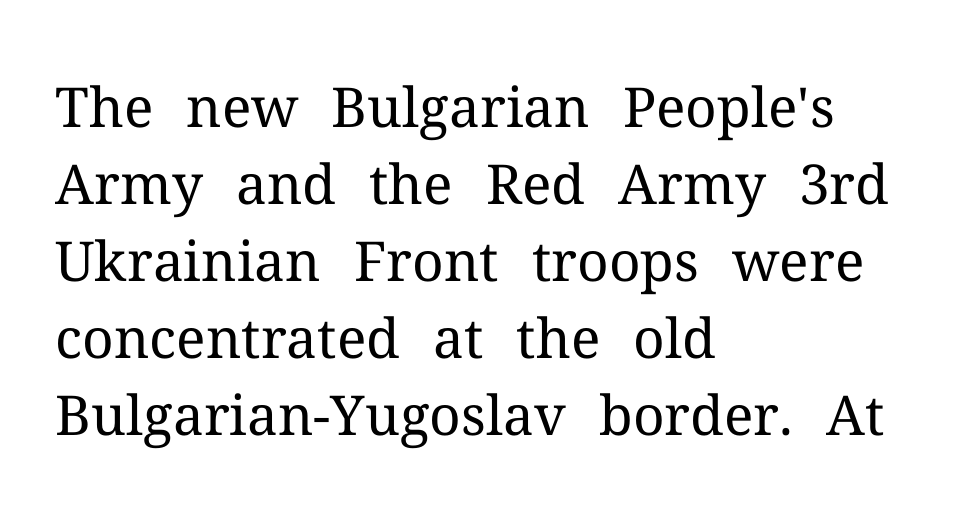
{"serif": "yes", "italic": "no", "bold": "no", "weight": "regular", "width": "normal", "stroke_contrast": "medium", "x_height": "medium", "monospaced": "no", "underline": "no", "align": "left", "line_spacing": "normal", "line_spacing_ratio": 1.4, "letter_spacing": "normal", "letter_spacing_em": 0.0, "glyph_px": 55}
